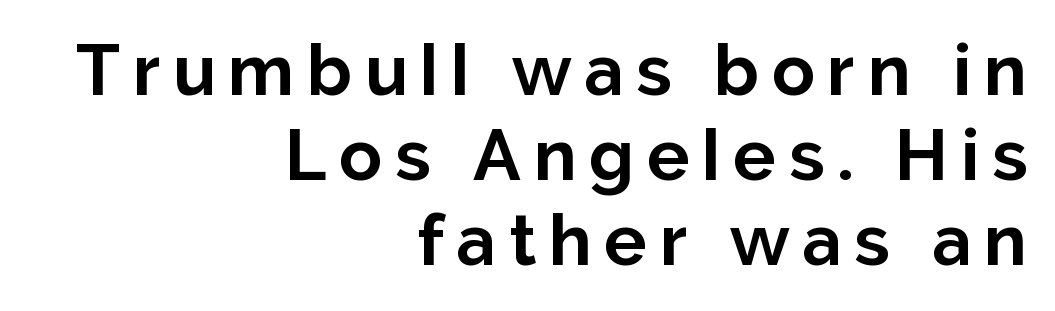
Q: Is the text bold? A: Yes.
Q: Is the text italic (slanted)? A: No, it is upright.
Q: Is the typeface a serif or a sans-serif typeface? A: Sans-serif.
Q: Is the text underlined? A: No.
Q: How is the paragraph aligned? A: Right-aligned.
Q: Width (condensed, normal, or wide)? A: Normal.
Q: Stroke contrast? A: Low.
Q: x-height? A: Medium.
Q: Monospaced? A: No.
